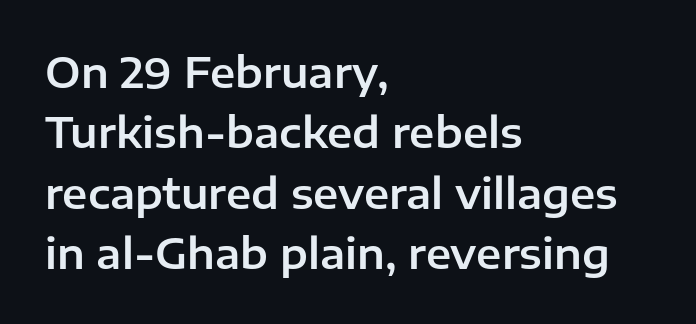
Q: Is the text italic (slanted)? A: No, it is upright.
Q: Is the typeface a serif or a sans-serif typeface? A: Sans-serif.
Q: Is the text underlined? A: No.
Q: How is the paragraph aligned? A: Left-aligned.
Q: Is the spacing between letters normal or unusually wide? A: Normal.
Q: Is the spacing between lines tight, normal or loose? A: Normal.
Q: Width (condensed, normal, or wide)? A: Normal.
Q: Stroke contrast? A: Low.
Q: x-height? A: Medium.
Q: Monospaced? A: No.
